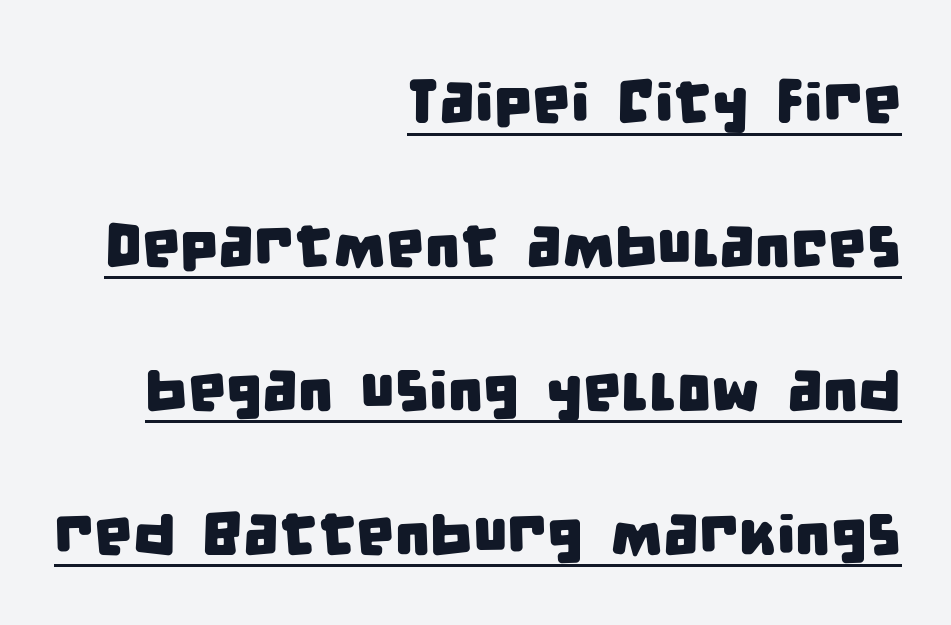
Successive baselines arrive slowly, with a big drop between each. Is the block centered? No — it sits flush against the right margin. The rendering uses natural spacing where letterforms have individual widths. The type family on display is of the sans-serif kind.
